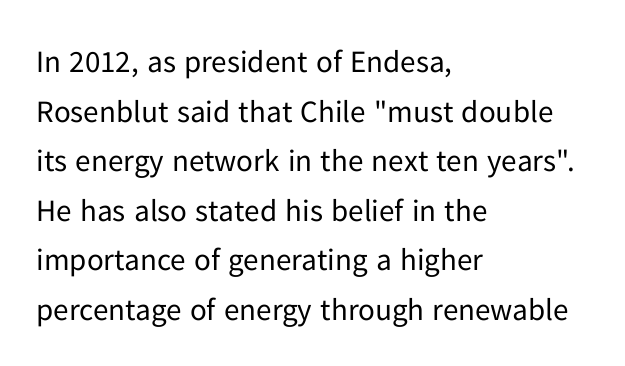
The image shows 31 px regular-weight sans-serif type, upright; set left-aligned, normal line spacing (1.6x), normal letter spacing, not underlined; low stroke contrast and a medium x-height.
